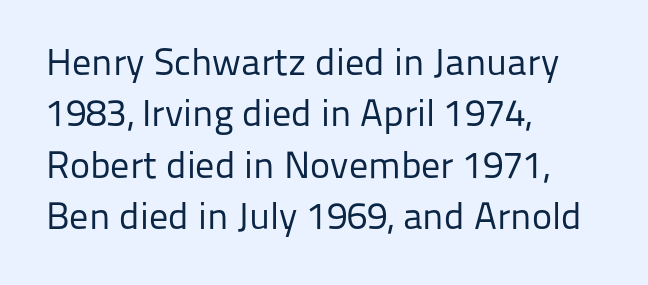
{"serif": "no", "italic": "no", "bold": "no", "weight": "regular", "width": "normal", "stroke_contrast": "low", "x_height": "medium", "monospaced": "no", "underline": "no", "align": "left", "line_spacing": "normal", "line_spacing_ratio": 1.35, "letter_spacing": "normal", "letter_spacing_em": 0.0, "glyph_px": 38}
